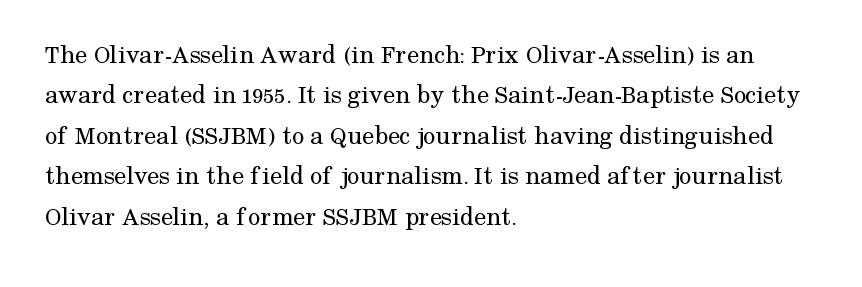
{"italic": "no", "bold": "no", "underline": "no", "align": "left", "line_spacing": "normal", "line_spacing_ratio": 1.5, "letter_spacing": "normal", "letter_spacing_em": 0.0, "glyph_px": 27}
